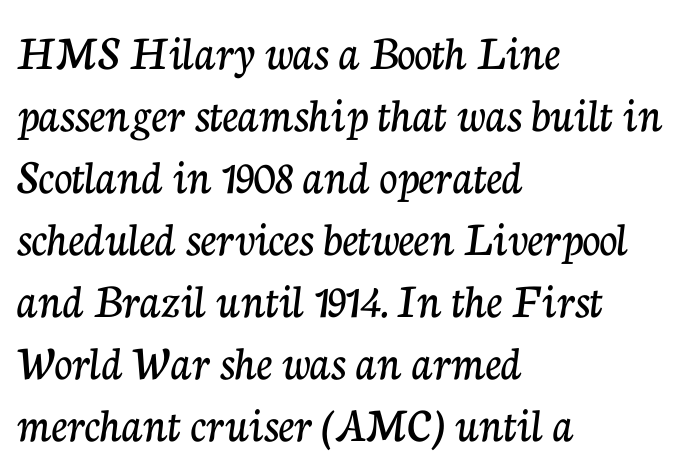
Q: Is the text italic (slanted)? A: Yes.
Q: Is the typeface a serif or a sans-serif typeface? A: Serif.
Q: Is the text underlined? A: No.
Q: How is the paragraph aligned? A: Left-aligned.
Q: Is the spacing between letters normal or unusually wide? A: Normal.
Q: Width (condensed, normal, or wide)? A: Normal.
Q: Stroke contrast? A: Low.
Q: x-height? A: Medium.
Q: Monospaced? A: No.
